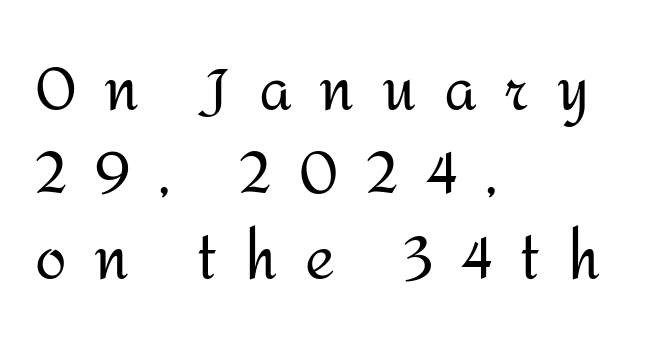
{"serif": "no", "italic": "no", "bold": "no", "weight": "regular", "width": "normal", "stroke_contrast": "medium", "x_height": "medium", "monospaced": "no", "underline": "no", "align": "left", "line_spacing": "normal", "line_spacing_ratio": 1.48, "letter_spacing": "wide", "letter_spacing_em": 0.49, "glyph_px": 57}
